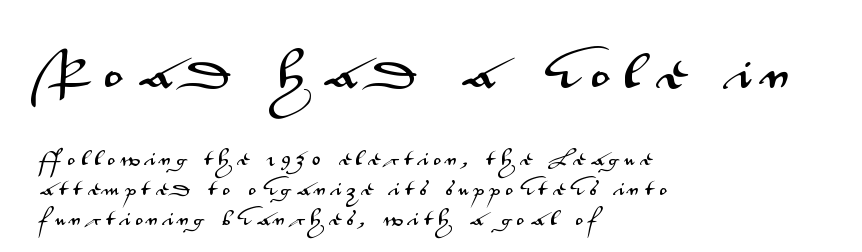
Q: Is the text italic (slanted)? A: Yes.
Q: Is the typeface a serif or a sans-serif typeface? A: Sans-serif.
Q: Is the text underlined? A: No.
Q: How is the paragraph aligned? A: Left-aligned.
Q: Is the spacing between letters normal or unusually wide? A: Unusually wide.
Q: Which block of text is set in a larger size, the first (top) or the second (bottom)? A: The first (top) one.
Q: Width (condensed, normal, or wide)? A: Wide.
Q: Stroke contrast? A: Medium.
Q: x-height? A: Small.
Q: Monospaced? A: No.
